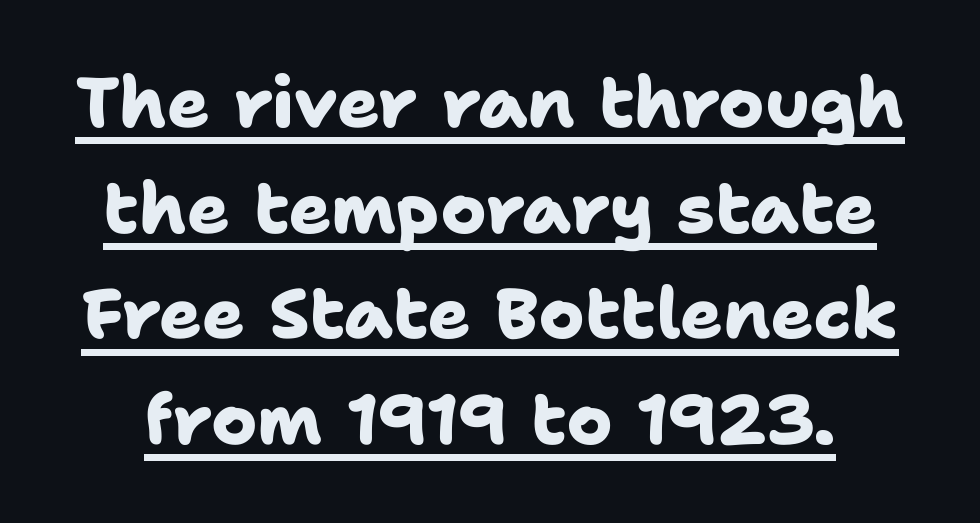
The image shows 70 px heavy sans-serif type; set normal line spacing (1.51x), normal letter spacing, underlined; low stroke contrast and a medium x-height.
